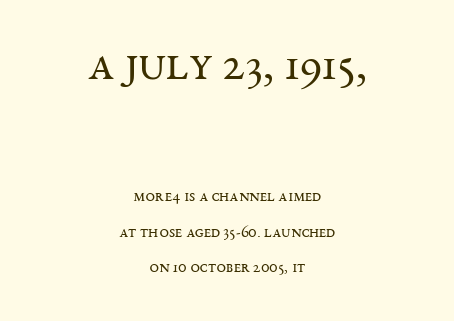
Ascenders rise straight up at ninety degrees. Quick note: underline off. A typesetter would label this face a serif. Nothing unusual about the tracking: characters are spaced as the font intends. Character size in the leading block exceeds that of the trailing block.
